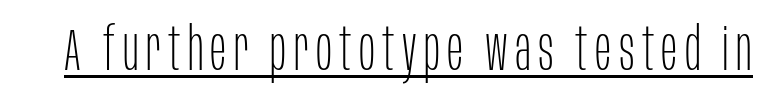
Check the space under the baseline: a stroke is drawn there. To sum up the face: it is a sans, with no serifs. Is this a heavy cut? Hardly; it is regular or lighter. Designer's note — italics off, roman on. The face used here is proportionally spaced, like ordinary book or web type.
